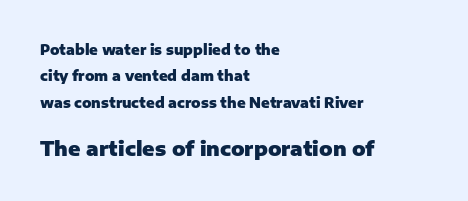
Designer's note — italics off, roman on. Default kerning and tracking; the words read as compact shapes. The foot of each line stays bare and open. The typesetter chose a ragged-right arrangement here. Here the second block reads like a headline and the first like body copy. Summary of weight: heavy, a full bold.
